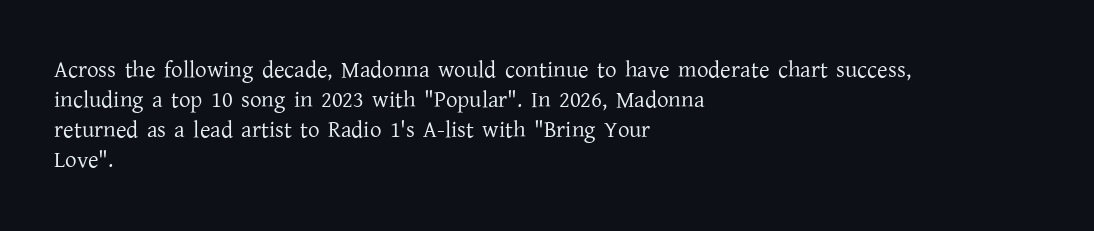
{"italic": "no", "bold": "no", "underline": "no", "align": "left", "line_spacing": "normal", "line_spacing_ratio": 1.3, "letter_spacing": "normal", "letter_spacing_em": 0.0, "glyph_px": 23}
